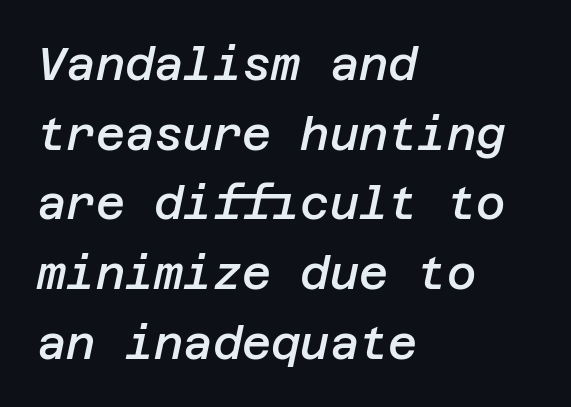
The image shows 45 px semibold type, italic (leaning right); set left-aligned, normal line spacing (1.55x), normal letter spacing, not underlined; low stroke contrast and a large x-height.
